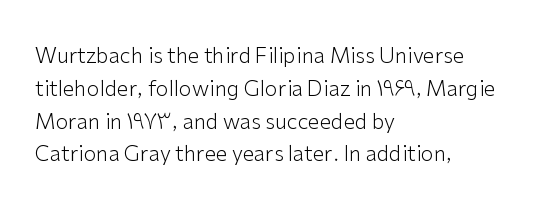
Upright lettering throughout. The rows are spaced the way most documents space them. These lines stack with their left ends in a neat column. The space beneath each line is pristine and unruled. This sample uses plain, unmodified letter spacing. Stem width sits at or under what a default text font uses.
